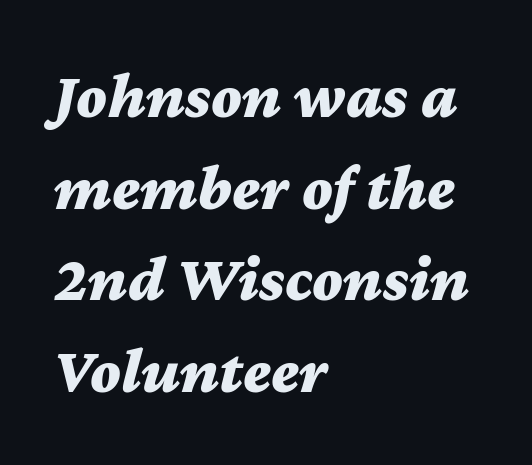
{"italic": "yes", "lean": "right", "slant_degrees": 12, "bold": "yes", "weight": "bold", "width": "wide", "stroke_contrast": "medium", "x_height": "medium", "monospaced": "no", "underline": "no", "align": "left", "line_spacing": "normal", "line_spacing_ratio": 1.43, "letter_spacing": "normal", "letter_spacing_em": 0.0, "glyph_px": 64}
